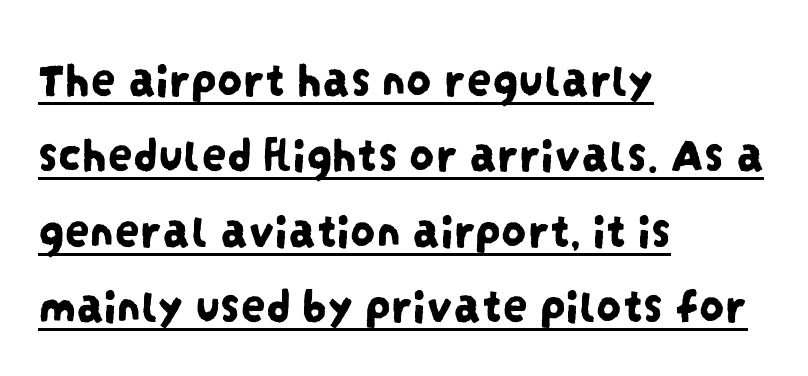
This rendering uses left alignment, leaving the right contour irregular. The rows are spaced the way most documents space them. The typesetter has applied underlining to the passage shown. The face used here is proportionally spaced, like ordinary book or web type.
